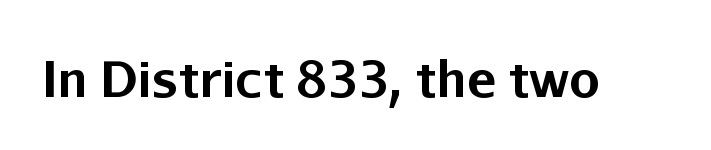
Q: Is the text bold? A: Yes.
Q: Is the text italic (slanted)? A: No, it is upright.
Q: Is the typeface a serif or a sans-serif typeface? A: Sans-serif.
Q: Is the text underlined? A: No.
Q: Is the spacing between letters normal or unusually wide? A: Normal.
Q: Width (condensed, normal, or wide)? A: Normal.
Q: Stroke contrast? A: Low.
Q: x-height? A: Medium.
Q: Monospaced? A: No.
